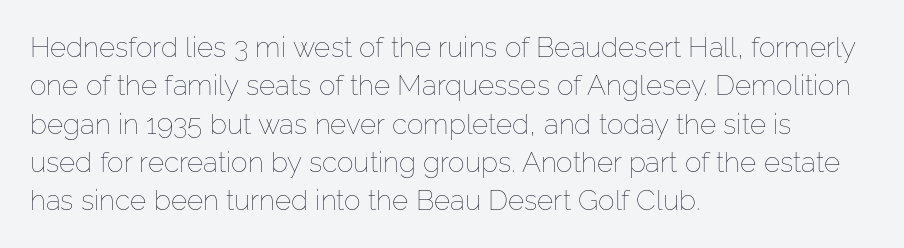
Q: Is the text bold? A: No.
Q: Is the text italic (slanted)? A: No, it is upright.
Q: Is the text underlined? A: No.
Q: How is the paragraph aligned? A: Left-aligned.
Q: Is the spacing between letters normal or unusually wide? A: Normal.
Q: Is the spacing between lines tight, normal or loose? A: Normal.
Q: Width (condensed, normal, or wide)? A: Normal.
Q: Stroke contrast? A: Low.
Q: x-height? A: Medium.
Q: Monospaced? A: No.
